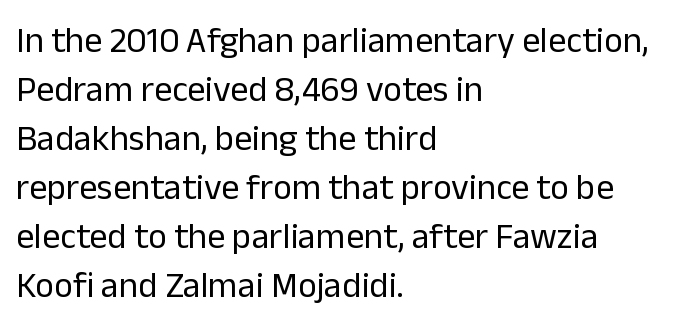
The lines sit at an ordinary, default distance from one another. The area under the type is left untouched. Visually the block forms a straight wall on the left and a jagged coastline on the right. Tracking here is standard; glyphs follow each other at the usual distance.
